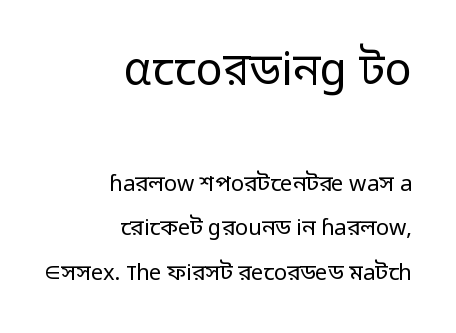
Each letter keeps its own natural width here, so spacing adapts to shape. Which chunk is bigger? The first one — the top block dwarfs the bottom. Is there much room between lines? Yes — plenty of vertical air separates them. What kind of face is this? One without serifs — a sans. Glance below the letters and you will spot only blank space.
